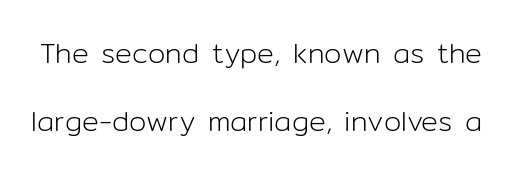
The image shows 28 px light sans-serif type, upright; set loose line spacing (2.44x), normal letter spacing, not underlined; low stroke contrast and a medium x-height.
